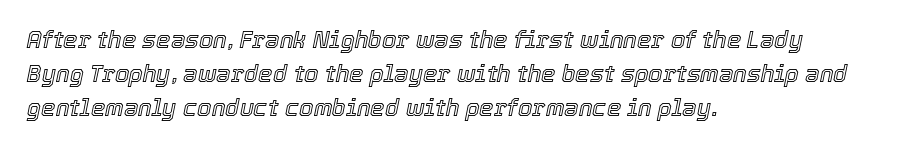
The image shows 23 px text type, italic (leaning right); set left-aligned, normal line spacing (1.48x), normal letter spacing, not underlined.
